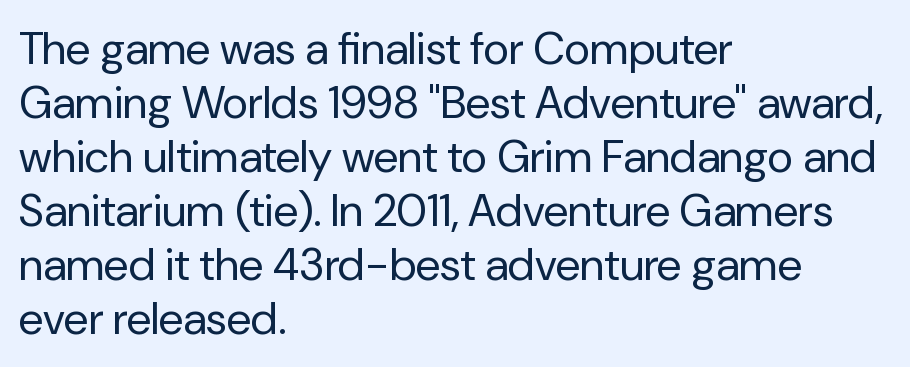
The image shows 45 px regular-weight sans-serif type, upright; set left-aligned, line spacing 1.2x, normal letter spacing, not underlined; low stroke contrast and a medium x-height.
